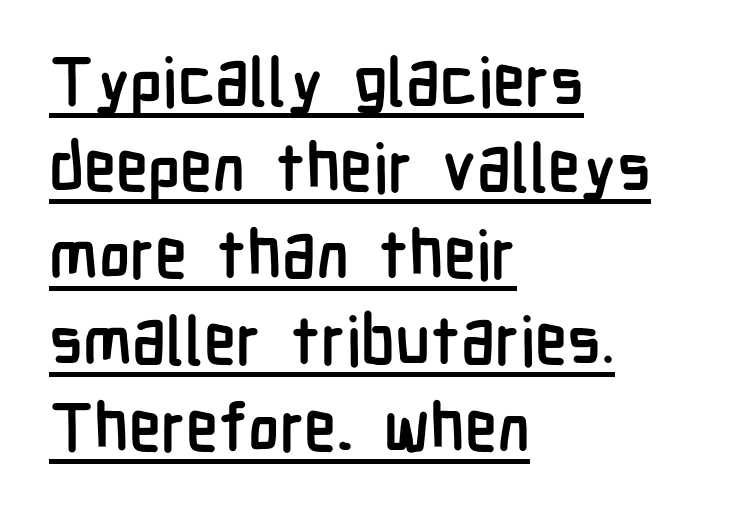
{"serif": "no", "italic": "no", "bold": "yes", "weight": "semibold", "width": "condensed", "stroke_contrast": "low", "x_height": "medium", "monospaced": "no", "underline": "yes", "align": "left", "line_spacing": "normal", "line_spacing_ratio": 1.31, "letter_spacing": "normal", "letter_spacing_em": 0.0, "glyph_px": 66}
